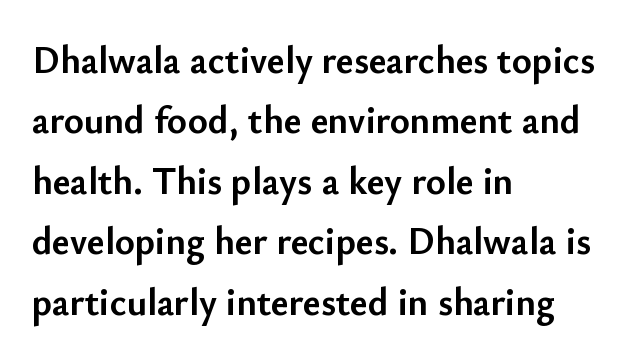
The image shows 38 px semibold sans-serif type, upright; set left-aligned, normal line spacing (1.59x), normal letter spacing, not underlined; low stroke contrast and a small x-height.
